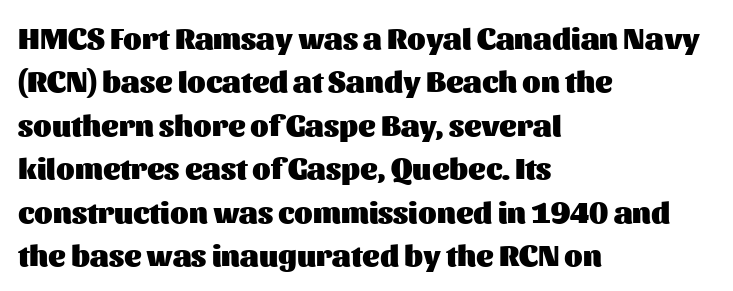
Varying glyph widths throughout — classic text-font behaviour. A typesetter would call this zero additional tracking. Is the type bold? Yes — the strokes are clearly thick and heavy. This rendering uses left alignment, leaving the right contour irregular.
